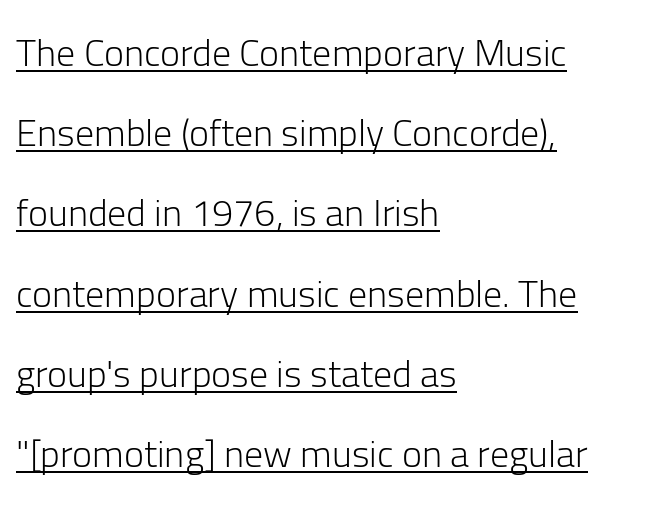
Q: Is the text bold? A: No.
Q: Is the text italic (slanted)? A: No, it is upright.
Q: Is the typeface a serif or a sans-serif typeface? A: Sans-serif.
Q: Is the text underlined? A: Yes.
Q: How is the paragraph aligned? A: Left-aligned.
Q: Is the spacing between letters normal or unusually wide? A: Normal.
Q: Is the spacing between lines tight, normal or loose? A: Loose.
Q: Width (condensed, normal, or wide)? A: Normal.
Q: Stroke contrast? A: Low.
Q: x-height? A: Medium.
Q: Monospaced? A: No.
